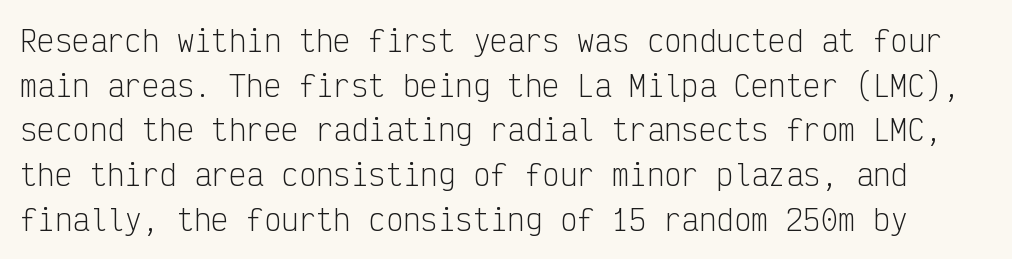
{"serif": "no", "italic": "no", "bold": "no", "weight": "light", "width": "condensed", "stroke_contrast": "low", "x_height": "medium", "monospaced": "yes", "underline": "no", "line_spacing": "normal", "line_spacing_ratio": 1.54, "letter_spacing": "normal", "letter_spacing_em": 0.0, "glyph_px": 29}
